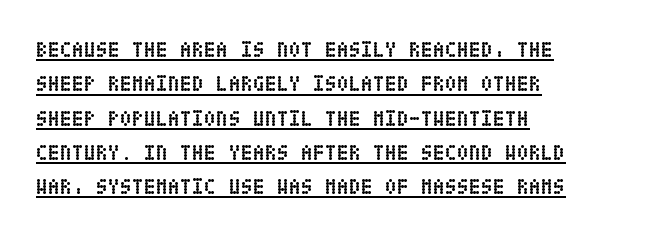
The image shows 22 px bold type, upright; set left-aligned, normal line spacing (1.56x), normal letter spacing, underlined.
